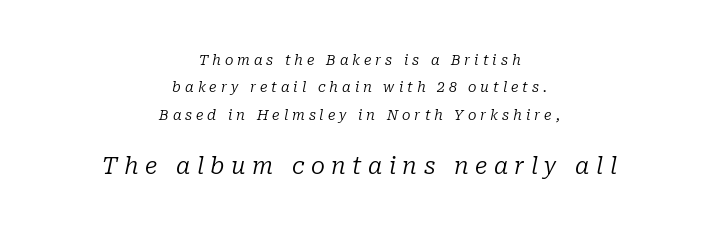
These glyphs show unthickened strokes, regular width or finer. When letters slant like this, we call the style italic. What's the leading like? Stretched, with rows far apart. Any mark beneath the type? The region is blank.
